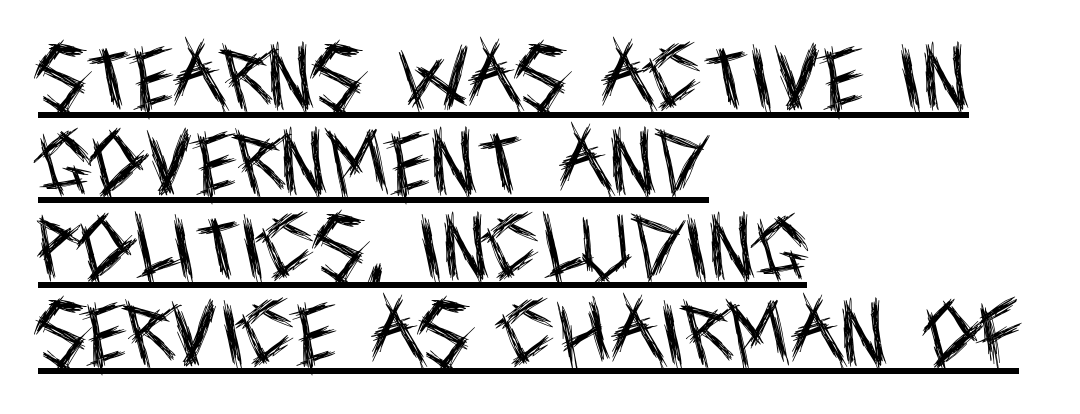
The image shows 71 px regular-weight, condensed sans-serif type, upright; set left-aligned, line spacing 1.2x, normal letter spacing, underlined; a large x-height.
